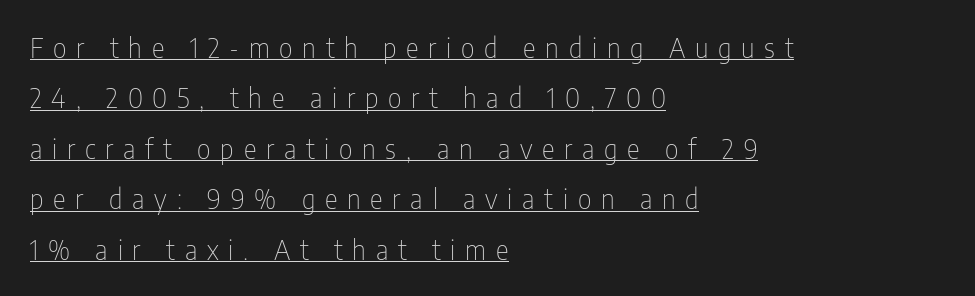
{"italic": "no", "bold": "no", "underline": "yes", "align": "left", "line_spacing_ratio": 1.87, "letter_spacing": "wide", "letter_spacing_em": 0.36, "glyph_px": 27}
